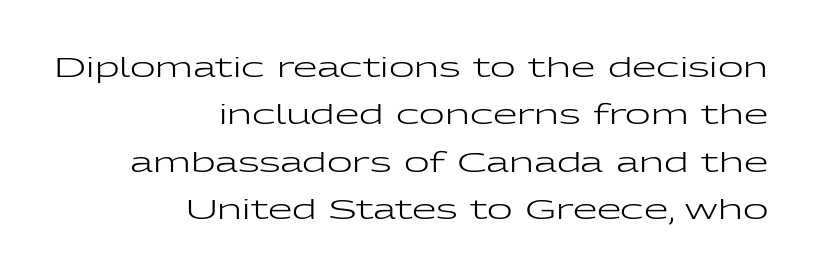
The image shows 28 px regular-weight, wide sans-serif type, upright; set right-aligned, normal line spacing (1.69x), normal letter spacing, not underlined; low stroke contrast and a medium x-height.
